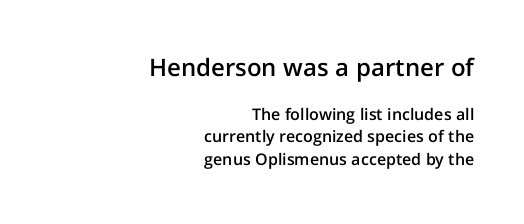
Q: Is the text bold? A: Semi-bold.
Q: Is the text italic (slanted)? A: No, it is upright.
Q: Is the text underlined? A: No.
Q: How is the paragraph aligned? A: Right-aligned.
Q: Is the spacing between letters normal or unusually wide? A: Normal.
Q: Is the spacing between lines tight, normal or loose? A: Normal.
Q: Which block of text is set in a larger size, the first (top) or the second (bottom)? A: The first (top) one.
